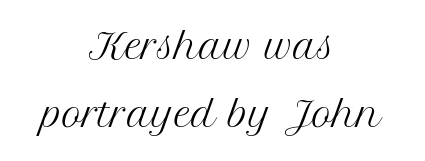
The weight would be labelled regular, book, light, or lighter still. Clear beneath every line of the passage. The horizontal fit of the characters is conventional and even. The vertical gap from one line to the next is large.
